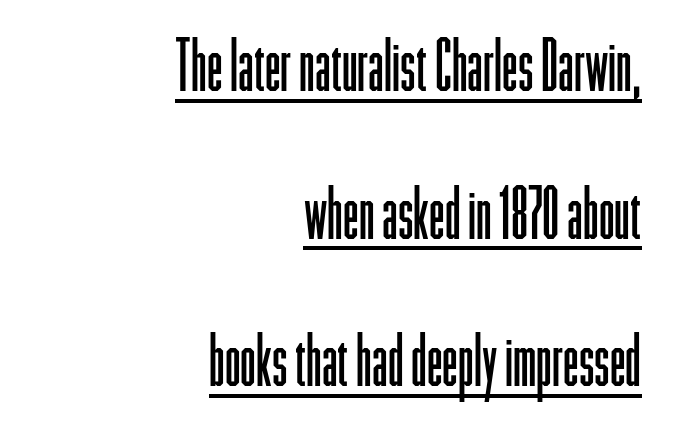
{"serif": "no", "italic": "no", "bold": "no", "weight": "light", "width": "condensed", "stroke_contrast": "low", "x_height": "medium", "monospaced": "no", "underline": "yes", "align": "right", "line_spacing": "loose", "line_spacing_ratio": 2.08, "letter_spacing": "normal", "letter_spacing_em": 0.0, "glyph_px": 71}
